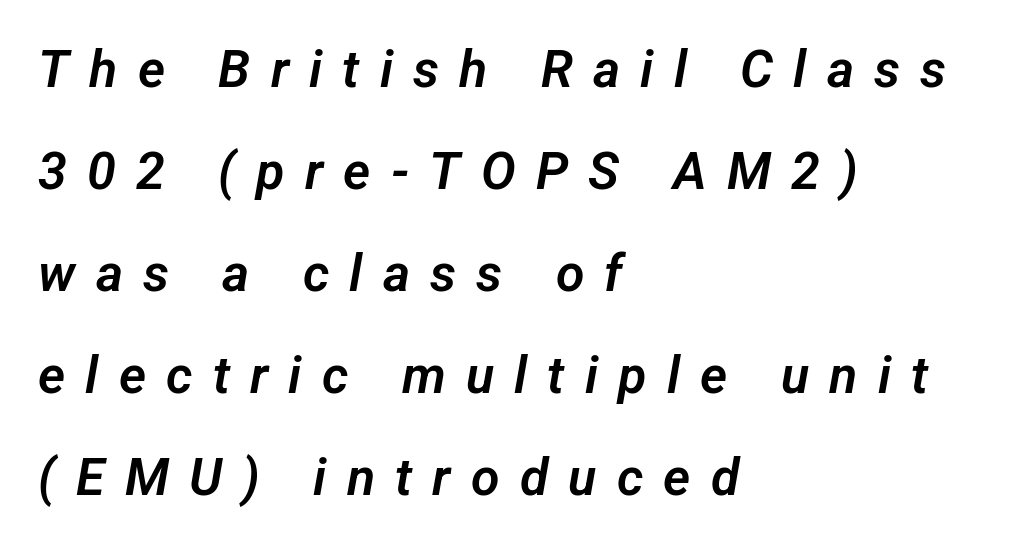
{"serif": "no", "width": "normal", "stroke_contrast": "low", "x_height": "medium", "monospaced": "no", "underline": "no", "align": "left", "line_spacing": "loose", "line_spacing_ratio": 1.96, "letter_spacing": "wide", "letter_spacing_em": 0.39, "glyph_px": 52}
